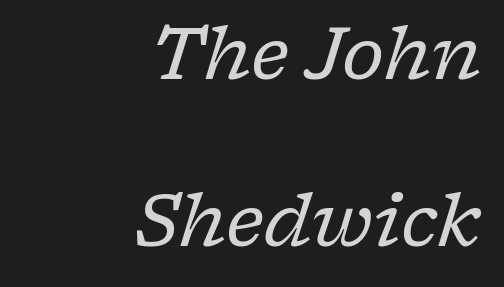
The lines are quadded right. Small tapered or slab feet sit at the stroke ends, so this counts as serif. Looks like regular typesetting: each glyph gets only the width it needs. Short note: letters normally spaced. Notice the wide empty band between every row — that's loose leading. The passage shown leans; its letterforms are oblique.
